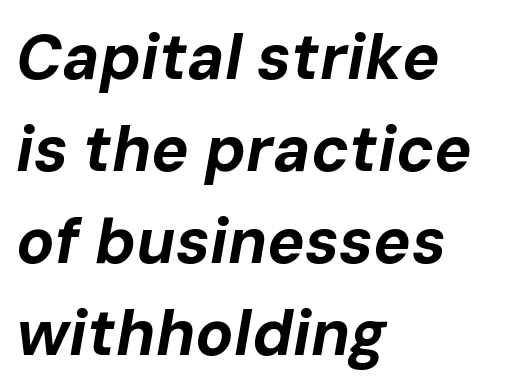
You could not count columns in this text — the font is proportionally spaced. Emphasis by weight is at full strength: bold. The rows are spaced the way most documents space them. Each row of text sits above clean, open space. Looking at the ascenders, they clearly lean.
